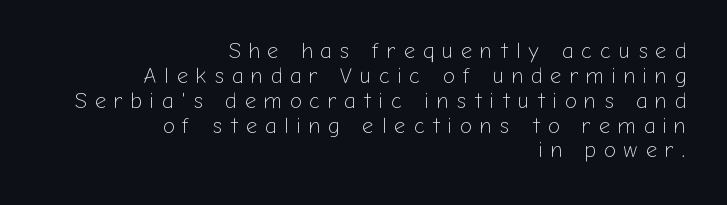
{"italic": "no", "bold": "no", "underline": "no", "align": "right", "line_spacing": "tight", "line_spacing_ratio": 1.13, "letter_spacing": "wide", "letter_spacing_em": 0.36, "glyph_px": 22}
